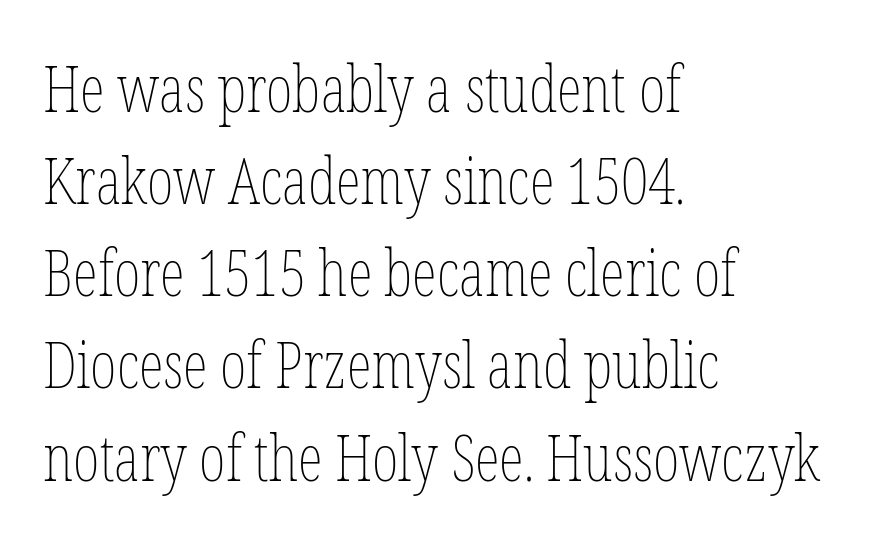
{"italic": "no", "bold": "no", "weight": "thin", "width": "condensed", "stroke_contrast": "low", "x_height": "medium", "monospaced": "no", "underline": "no", "align": "left", "line_spacing": "normal", "line_spacing_ratio": 1.44, "letter_spacing": "normal", "letter_spacing_em": 0.0, "glyph_px": 64}
